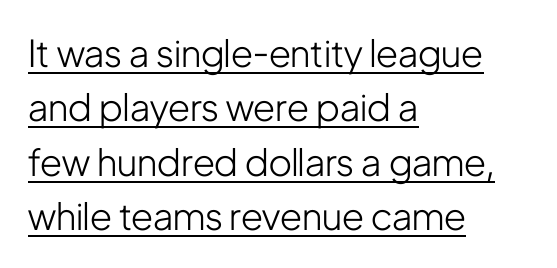
Q: Is the text bold? A: No.
Q: Is the text italic (slanted)? A: No, it is upright.
Q: Is the typeface a serif or a sans-serif typeface? A: Sans-serif.
Q: Is the text underlined? A: Yes.
Q: How is the paragraph aligned? A: Left-aligned.
Q: Is the spacing between letters normal or unusually wide? A: Normal.
Q: Is the spacing between lines tight, normal or loose? A: Normal.
Q: Width (condensed, normal, or wide)? A: Condensed.
Q: Stroke contrast? A: Low.
Q: x-height? A: Medium.
Q: Monospaced? A: No.
